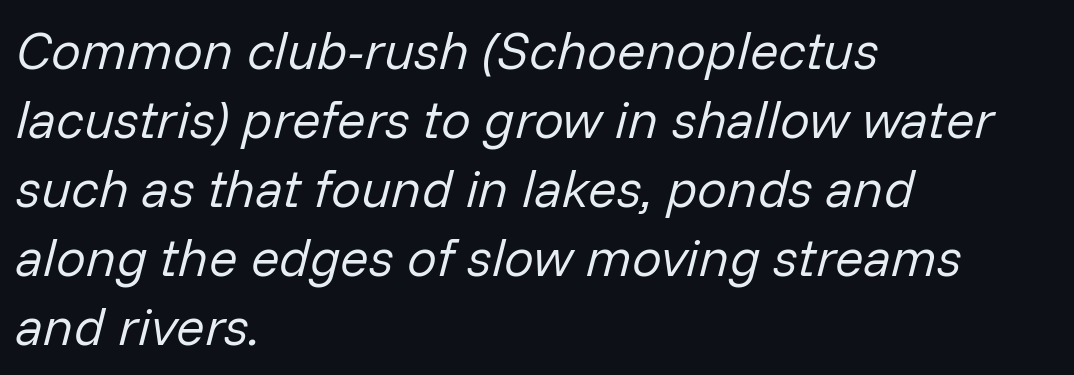
Q: Is the text bold? A: No.
Q: Is the text italic (slanted)? A: Yes, it leans right by about 14 degrees.
Q: Is the text underlined? A: No.
Q: How is the paragraph aligned? A: Left-aligned.
Q: Is the spacing between letters normal or unusually wide? A: Normal.
Q: Is the spacing between lines tight, normal or loose? A: Normal.
Q: Width (condensed, normal, or wide)? A: Normal.
Q: Stroke contrast? A: Low.
Q: x-height? A: Medium.
Q: Monospaced? A: No.
